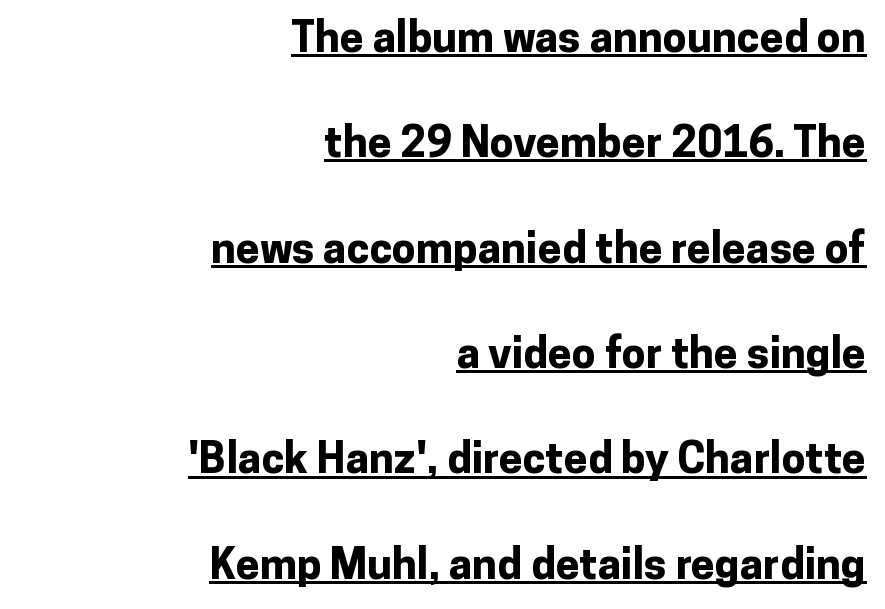
The typesetter chose a ragged-left arrangement here. Short note: letters normally spaced. Varying glyph widths throughout — classic text-font behaviour. The rendering uses a bold face; every stroke is thick and dark. A baseline rule has been typeset under these characters.
